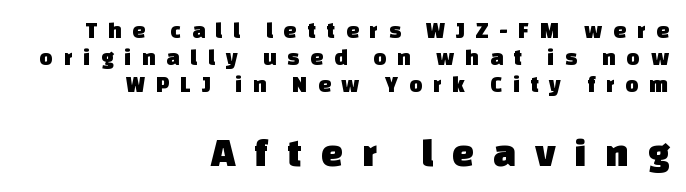
The image shows 40 px sans-serif type; set right-aligned, line spacing 1.18x, unusually wide letter spacing (+0.47 em), not underlined; the second (bottom) block is 1.74x larger; low stroke contrast and a large x-height.
